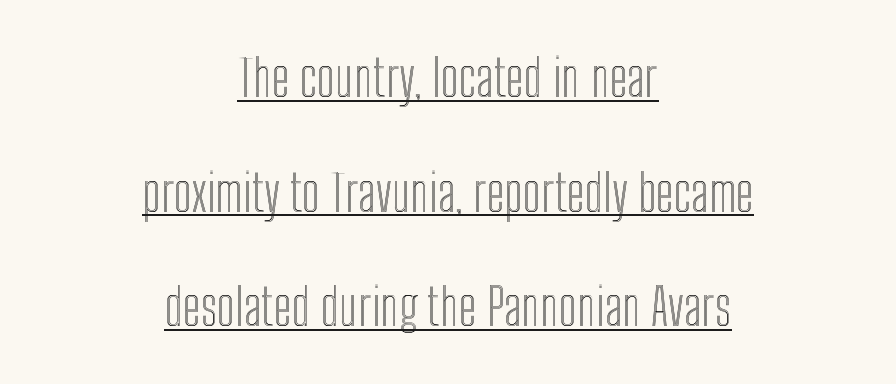
Q: Is the text italic (slanted)? A: No, it is upright.
Q: Is the text underlined? A: Yes.
Q: How is the paragraph aligned? A: Centered.
Q: Is the spacing between letters normal or unusually wide? A: Normal.
Q: Is the spacing between lines tight, normal or loose? A: Loose.
Q: Width (condensed, normal, or wide)? A: Condensed.
Q: x-height? A: Medium.
Q: Monospaced? A: No.
